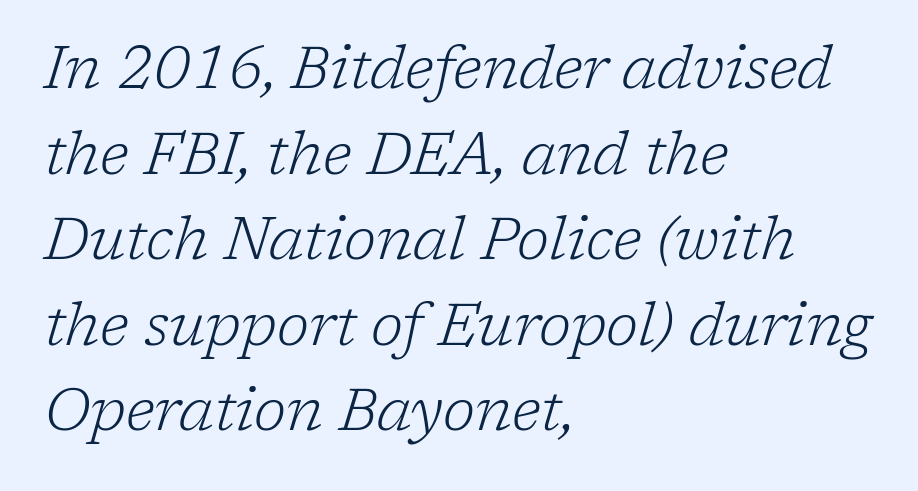
{"serif": "yes", "italic": "yes", "lean": "right", "slant_degrees": 17, "bold": "no", "weight": "light", "width": "normal", "stroke_contrast": "low", "x_height": "medium", "monospaced": "no", "underline": "no", "align": "left", "line_spacing": "normal", "line_spacing_ratio": 1.45, "letter_spacing": "normal", "letter_spacing_em": 0.0, "glyph_px": 59}
